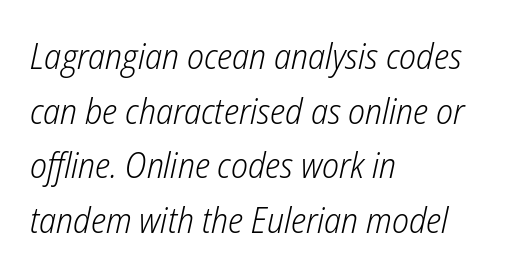
{"italic": "yes", "lean": "right", "slant_degrees": 12, "bold": "no", "weight": "light", "width": "condensed", "stroke_contrast": "low", "x_height": "medium", "monospaced": "no", "underline": "no", "align": "left", "line_spacing": "normal", "line_spacing_ratio": 1.52, "letter_spacing": "normal", "letter_spacing_em": 0.0, "glyph_px": 36}
